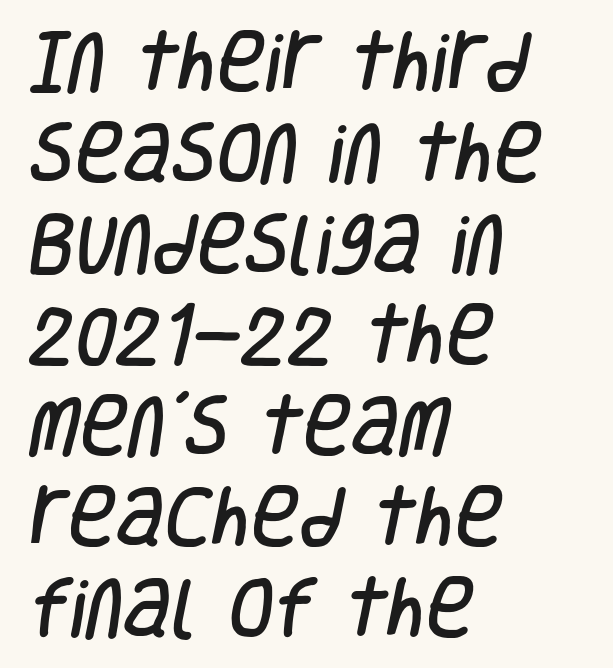
{"serif": "no", "width": "condensed", "stroke_contrast": "low", "x_height": "large", "monospaced": "no", "underline": "no", "align": "left", "line_spacing": "normal", "line_spacing_ratio": 1.38, "letter_spacing": "normal", "letter_spacing_em": 0.0, "glyph_px": 66}
